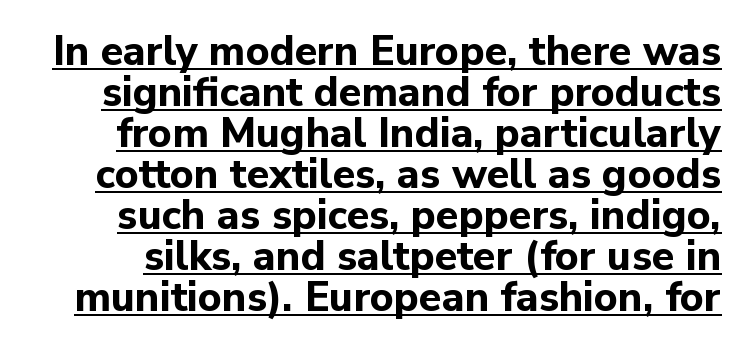
The image shows 41 px bold sans-serif type, upright; set tight line spacing (1.0x), normal letter spacing, underlined; low stroke contrast and a medium x-height.
